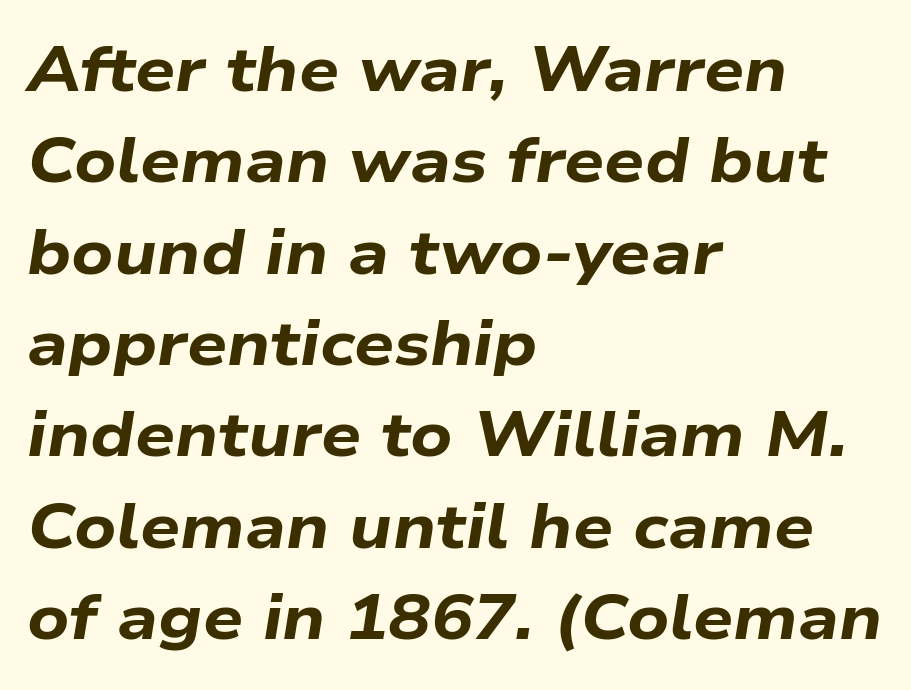
The image shows 63 px bold, wide type, italic (leaning right); set left-aligned, normal line spacing (1.45x), normal letter spacing, not underlined; low stroke contrast and a medium x-height.
